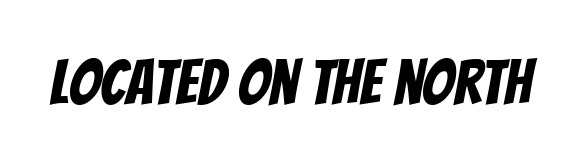
{"serif": "no", "width": "condensed", "stroke_contrast": "low", "x_height": "large", "monospaced": "no", "underline": "no", "letter_spacing": "normal", "letter_spacing_em": 0.0, "glyph_px": 63}
